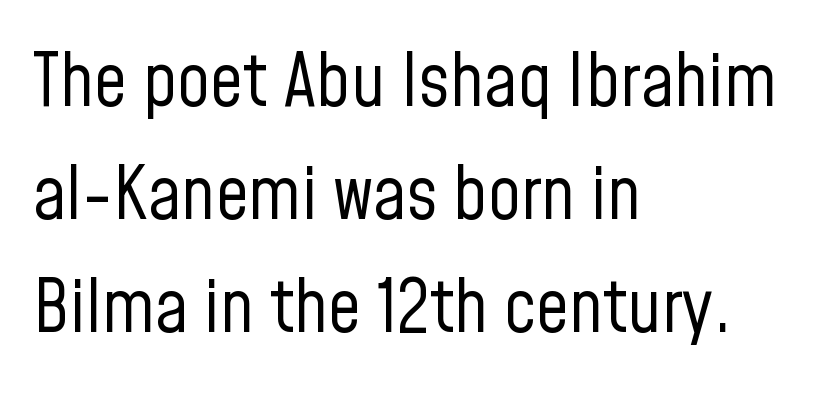
{"serif": "no", "italic": "no", "bold": "no", "weight": "regular", "width": "condensed", "stroke_contrast": "low", "x_height": "medium", "monospaced": "no", "underline": "no", "align": "left", "line_spacing": "normal", "line_spacing_ratio": 1.55, "letter_spacing": "normal", "letter_spacing_em": 0.0, "glyph_px": 73}
